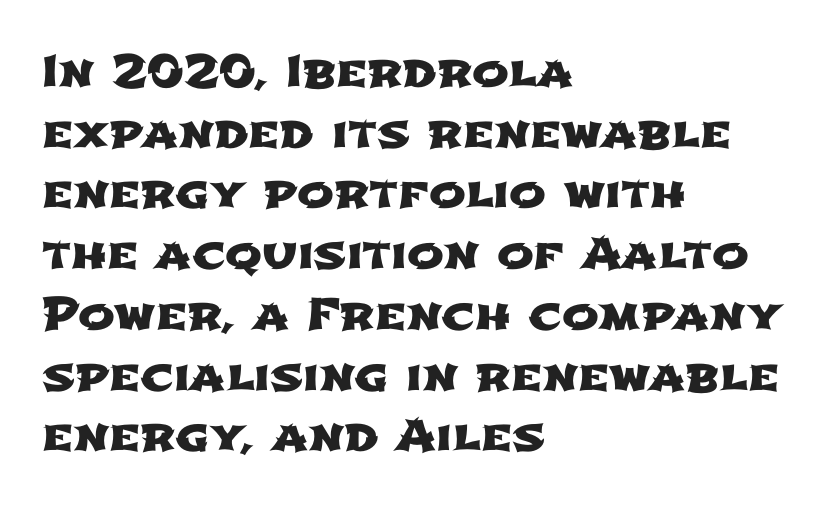
This rendering uses left alignment, leaving the right contour irregular. Spacing verdict: proportional, widths tailored to each character. Underlining? Definitely not there. The face used here is rendered with its standard letterfit.
